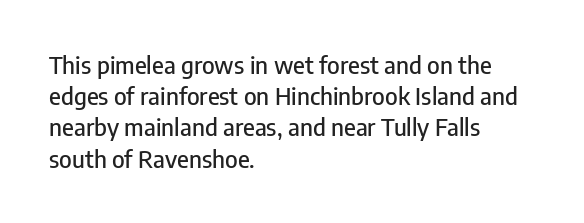
The image shows 24 px text type, upright; set left-aligned, normal line spacing (1.3x), normal letter spacing, not underlined.
